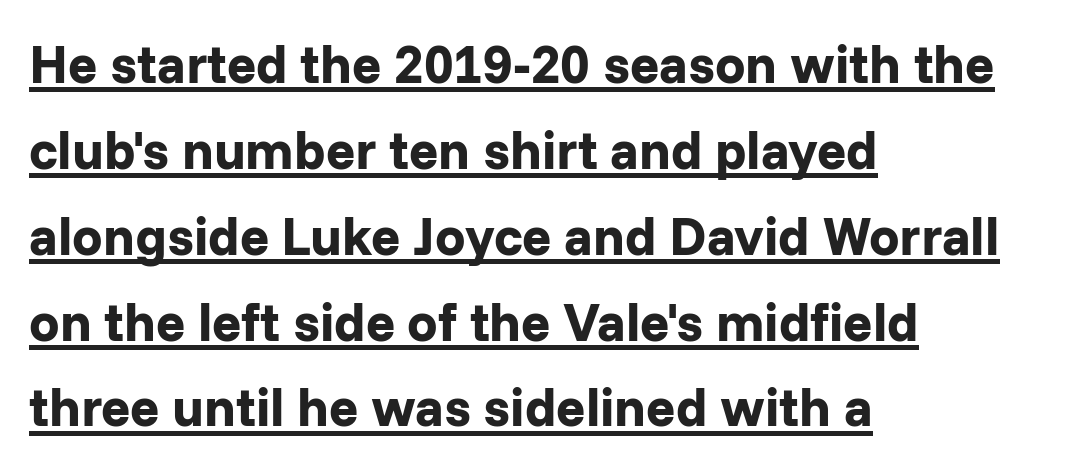
Q: Is the text bold? A: Yes.
Q: Is the text italic (slanted)? A: No, it is upright.
Q: Is the typeface a serif or a sans-serif typeface? A: Sans-serif.
Q: Is the text underlined? A: Yes.
Q: How is the paragraph aligned? A: Left-aligned.
Q: Is the spacing between letters normal or unusually wide? A: Normal.
Q: Is the spacing between lines tight, normal or loose? A: Normal.
Q: Width (condensed, normal, or wide)? A: Normal.
Q: Stroke contrast? A: Low.
Q: x-height? A: Medium.
Q: Monospaced? A: No.
